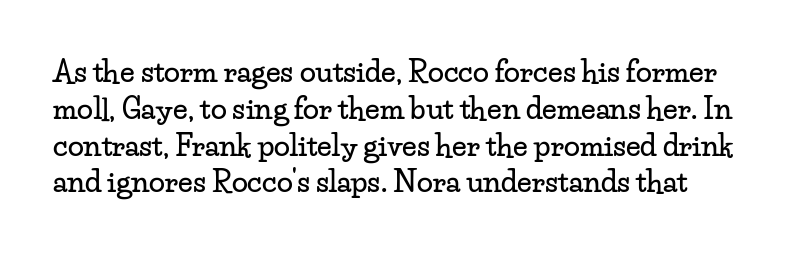
{"serif": "yes", "italic": "no", "width": "wide", "stroke_contrast": "low", "x_height": "small", "monospaced": "no", "underline": "no", "line_spacing": "normal", "line_spacing_ratio": 1.27, "letter_spacing": "normal", "letter_spacing_em": 0.0, "glyph_px": 29}
